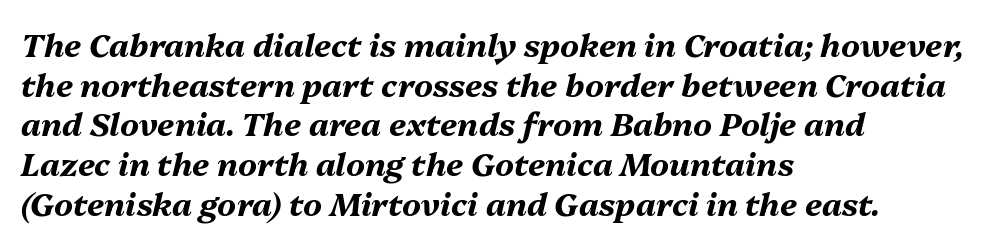
Q: Is the text bold? A: Yes.
Q: Is the text italic (slanted)? A: Yes, it leans right by about 13 degrees.
Q: Is the text underlined? A: No.
Q: How is the paragraph aligned? A: Left-aligned.
Q: Is the spacing between letters normal or unusually wide? A: Normal.
Q: Width (condensed, normal, or wide)? A: Normal.
Q: Stroke contrast? A: Medium.
Q: x-height? A: Medium.
Q: Monospaced? A: No.
